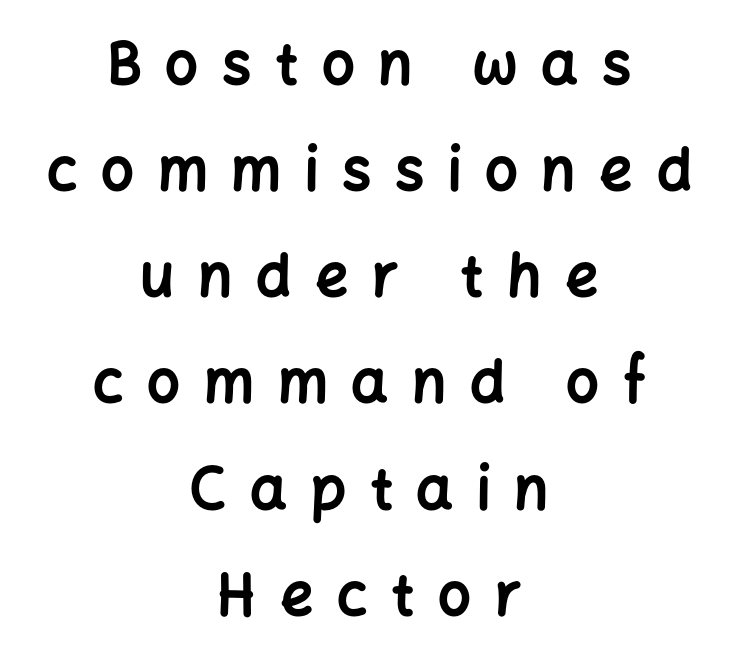
Think of a printed novel: that variable character pitch is what you see here. The words here are not underlined. Reading down the block, each line starts at a different indent, mirrored at its end. The letters stand upright; this is a roman face.
